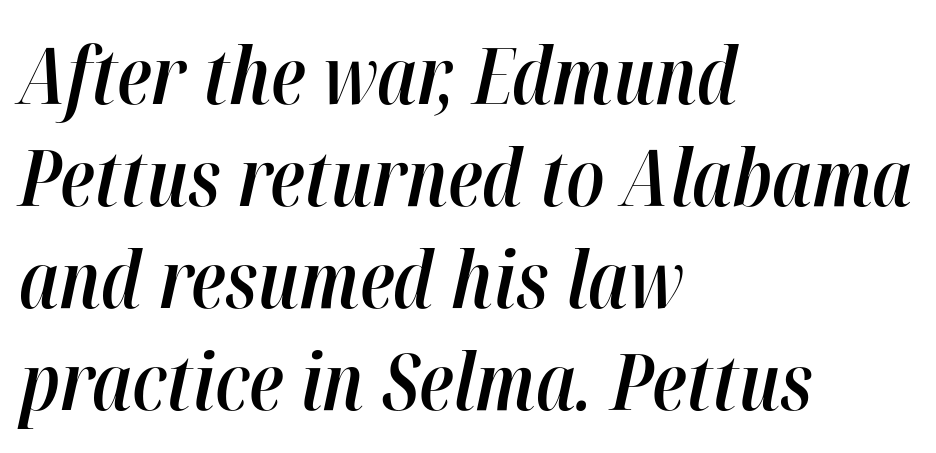
Q: Is the text bold? A: Semi-bold.
Q: Is the text italic (slanted)? A: Yes, it leans right by about 12 degrees.
Q: Is the text underlined? A: No.
Q: How is the paragraph aligned? A: Left-aligned.
Q: Is the spacing between letters normal or unusually wide? A: Normal.
Q: Is the spacing between lines tight, normal or loose? A: Normal.
Q: Width (condensed, normal, or wide)? A: Condensed.
Q: Stroke contrast? A: High.
Q: x-height? A: Medium.
Q: Monospaced? A: No.
